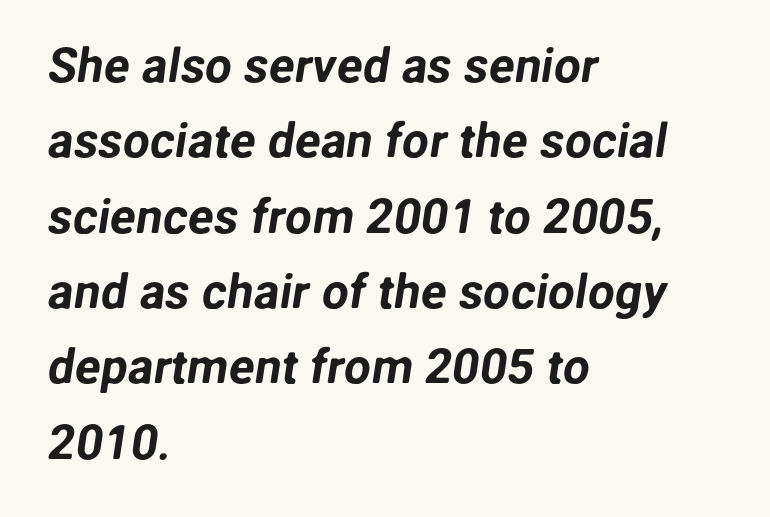
{"serif": "no", "width": "normal", "stroke_contrast": "low", "x_height": "medium", "monospaced": "no", "underline": "no", "align": "left", "line_spacing": "normal", "line_spacing_ratio": 1.57, "letter_spacing": "normal", "letter_spacing_em": 0.0, "glyph_px": 48}
